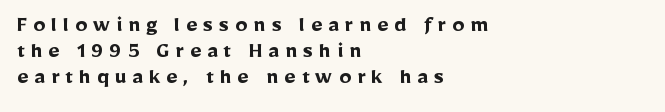
The font's upright variant was chosen for this text. The gaps between neighbouring characters are conspicuously large. Strong, thick strokes mark this as bold type. The gap between lines stays unmarked.
